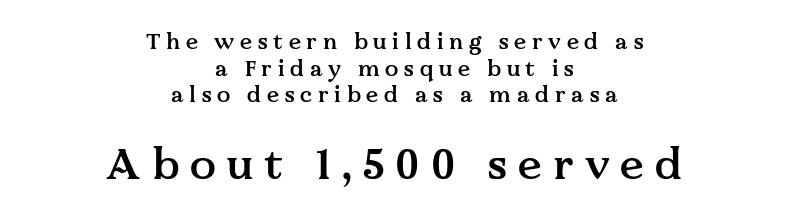
Is this a sans? No — the strokes have serifs. This rendering features lettering with no underline. The letters stand upright; this is a roman face. These lines have a slow, spaced-out rhythm from letter to letter.
